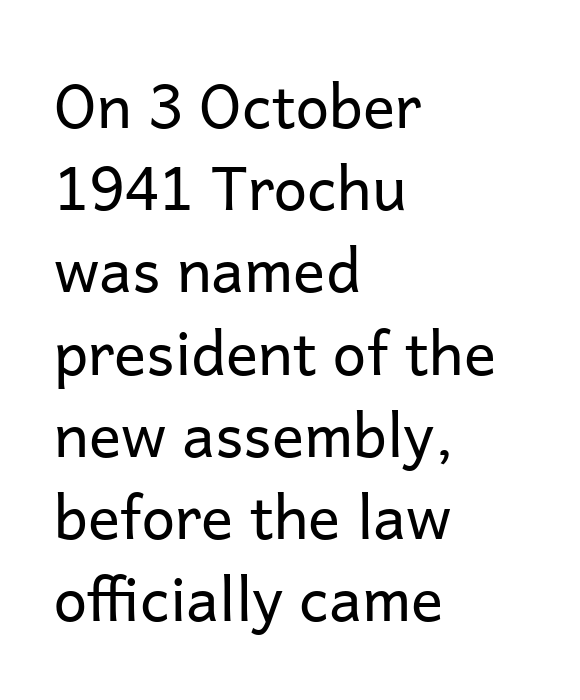
Q: Is the text bold? A: No.
Q: Is the text italic (slanted)? A: No, it is upright.
Q: Is the typeface a serif or a sans-serif typeface? A: Sans-serif.
Q: Is the text underlined? A: No.
Q: How is the paragraph aligned? A: Left-aligned.
Q: Is the spacing between letters normal or unusually wide? A: Normal.
Q: Is the spacing between lines tight, normal or loose? A: Normal.
Q: Width (condensed, normal, or wide)? A: Normal.
Q: Stroke contrast? A: Low.
Q: x-height? A: Medium.
Q: Monospaced? A: No.
